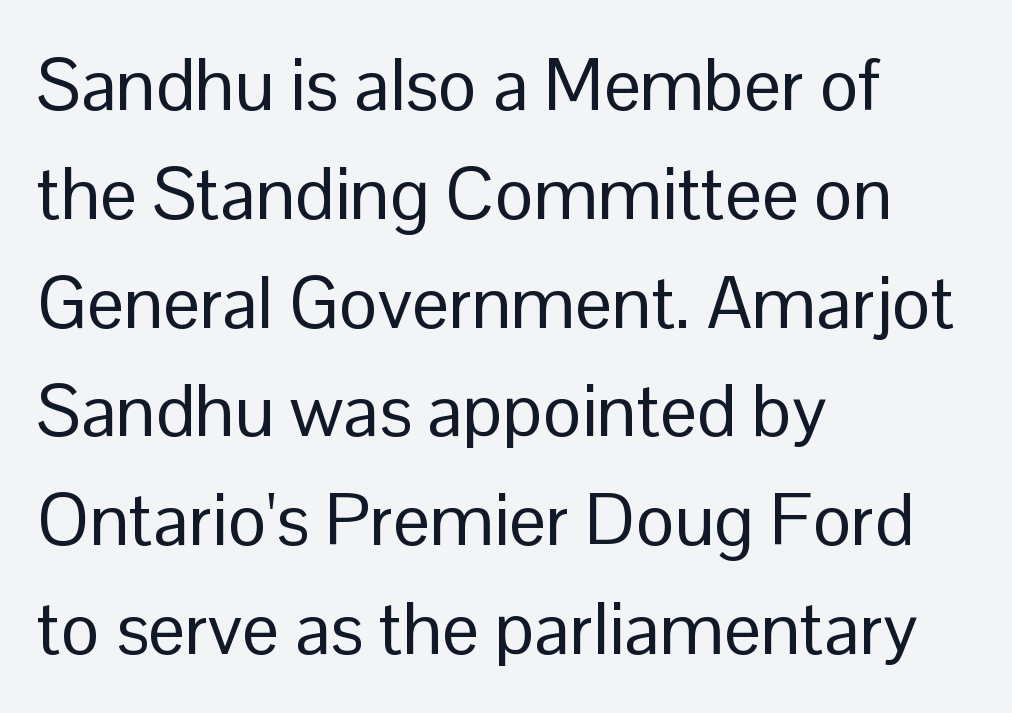
{"serif": "no", "italic": "no", "bold": "no", "weight": "regular", "width": "normal", "stroke_contrast": "low", "x_height": "medium", "monospaced": "no", "underline": "no", "align": "left", "line_spacing": "normal", "line_spacing_ratio": 1.49, "letter_spacing": "normal", "letter_spacing_em": 0.0, "glyph_px": 73}
